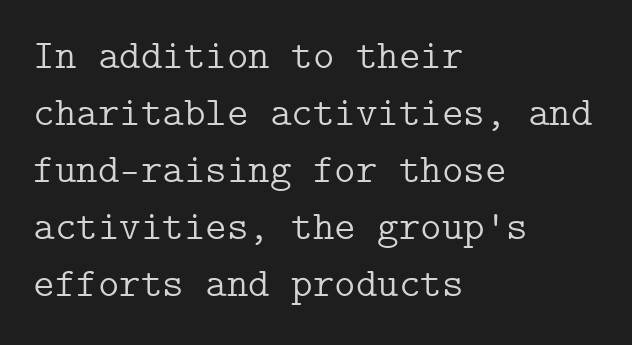
The letters stand straight up with perfectly vertical stems. Serif or sans? Serif — the stroke terminals have little feet. Rows of type keep a routine distance in the vertical direction. Glance below the letters and you will spot only blank space. Heaviness? Minimal to ordinary, like unemphasized prose. The paragraph shown leans on its left margin.
